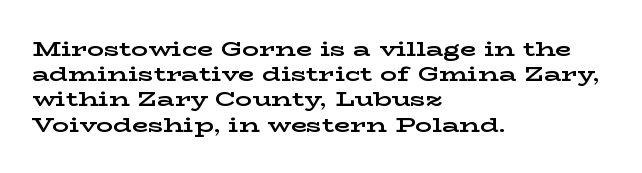
The image shows 21 px bold type, upright; set left-aligned, line spacing 1.2x, normal letter spacing, not underlined.
